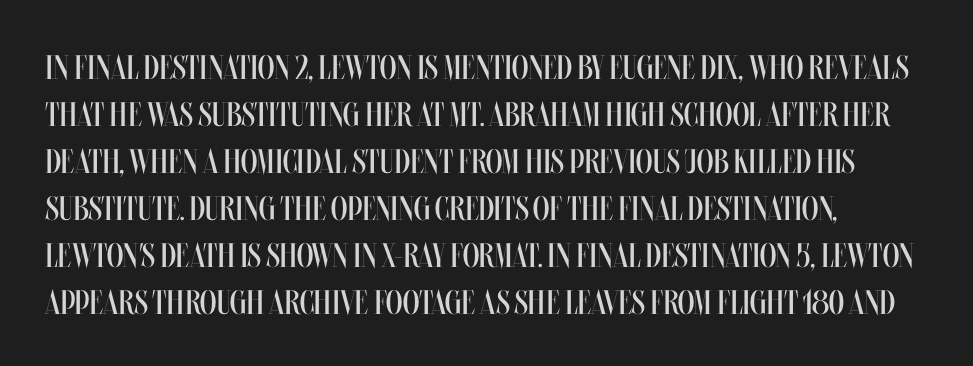
The image shows 34 px regular-weight, condensed type, upright; set left-aligned, normal line spacing (1.38x), normal letter spacing, not underlined; medium stroke contrast and a large x-height.
